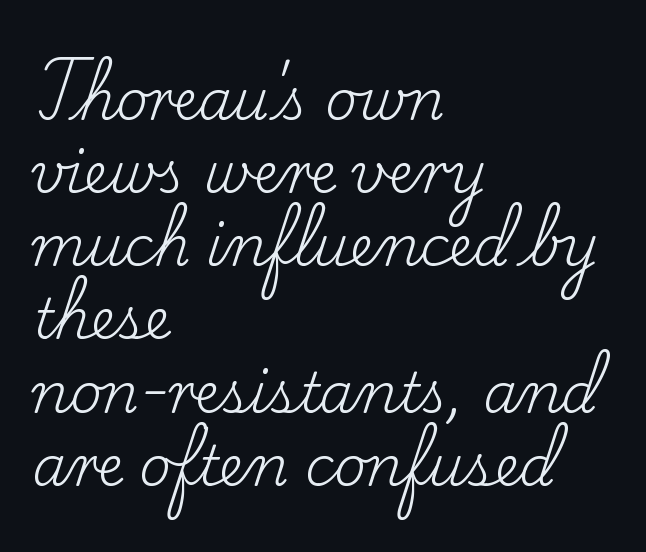
Q: Is the text bold? A: No.
Q: Is the text italic (slanted)? A: Yes.
Q: Is the typeface a serif or a sans-serif typeface? A: Serif.
Q: Is the text underlined? A: No.
Q: How is the paragraph aligned? A: Left-aligned.
Q: Is the spacing between letters normal or unusually wide? A: Normal.
Q: Is the spacing between lines tight, normal or loose? A: Normal.
Q: Width (condensed, normal, or wide)? A: Normal.
Q: Stroke contrast? A: Low.
Q: x-height? A: Small.
Q: Monospaced? A: No.
